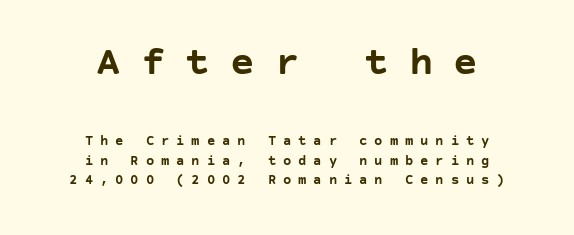
Summary of weight: heavy, a full bold. Honestly, the letter spacing is so wide it's the main thing you notice. Bigger letters appear in the top chunk; the bottom chunk is reduced. Type style note: lacks serifs. Leading: standard. Typeset on center — no edge is straight.
